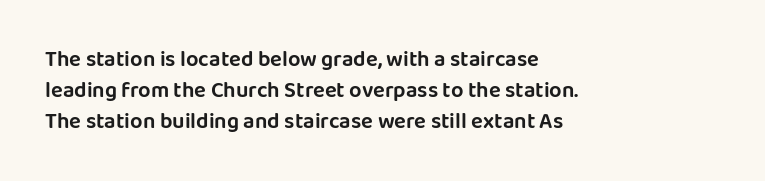
No italicization has been applied; the sample stays upright. The text block is weighted toward the left margin, trailing off unevenly rightward. Each row of text sits above clean, open space. Leading matches the norm, producing a regular column. Nobody touched the tracking dial on this one.
